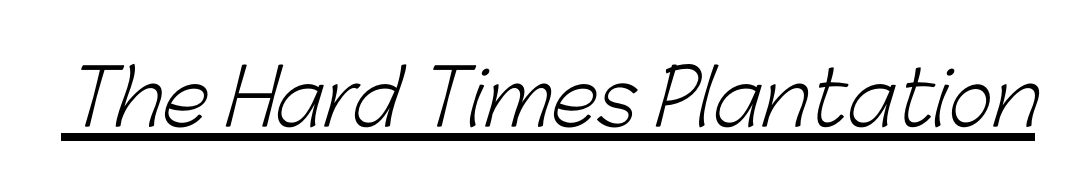
{"serif": "no", "bold": "no", "weight": "light", "width": "normal", "stroke_contrast": "low", "x_height": "medium", "monospaced": "no", "underline": "yes", "letter_spacing": "normal", "letter_spacing_em": 0.0, "glyph_px": 76}
